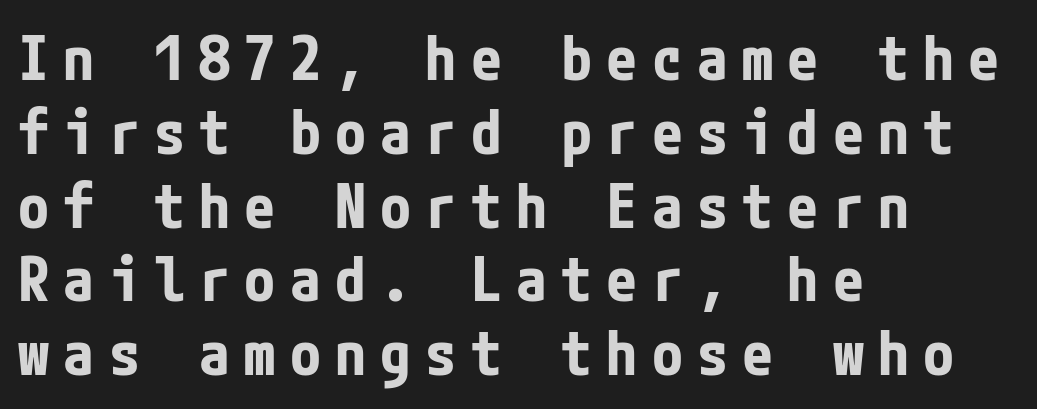
The image shows 62 px bold, condensed sans-serif type, upright; set left-aligned, line spacing 1.19x, unusually wide letter spacing (+0.23 em), not underlined; low stroke contrast and a medium x-height.
